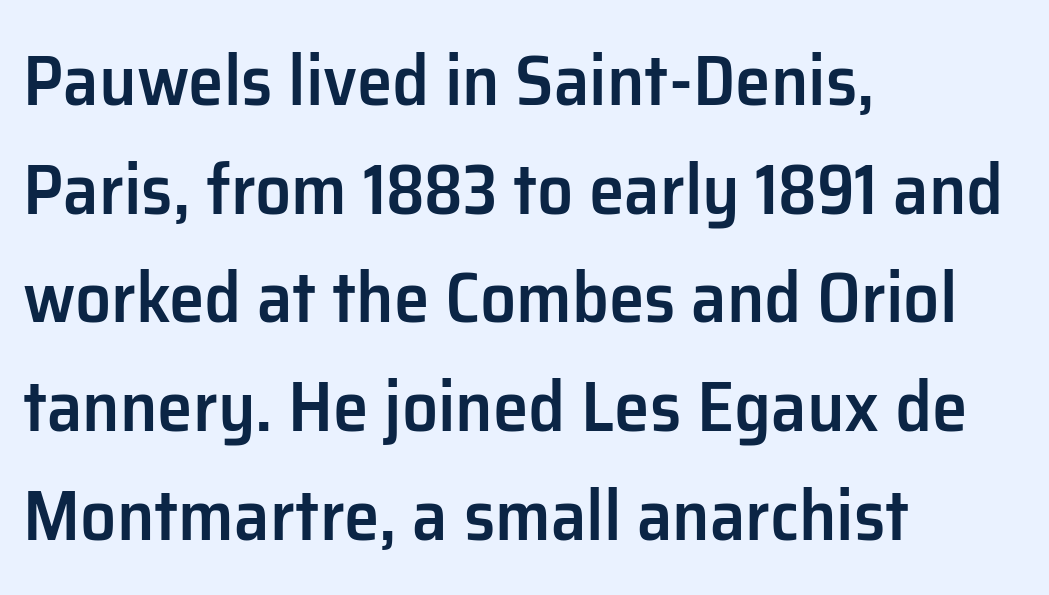
Q: Is the text bold? A: Semi-bold.
Q: Is the text italic (slanted)? A: No, it is upright.
Q: Is the typeface a serif or a sans-serif typeface? A: Sans-serif.
Q: Is the text underlined? A: No.
Q: How is the paragraph aligned? A: Left-aligned.
Q: Is the spacing between letters normal or unusually wide? A: Normal.
Q: Is the spacing between lines tight, normal or loose? A: Normal.
Q: Width (condensed, normal, or wide)? A: Normal.
Q: Stroke contrast? A: Low.
Q: x-height? A: Medium.
Q: Monospaced? A: No.
